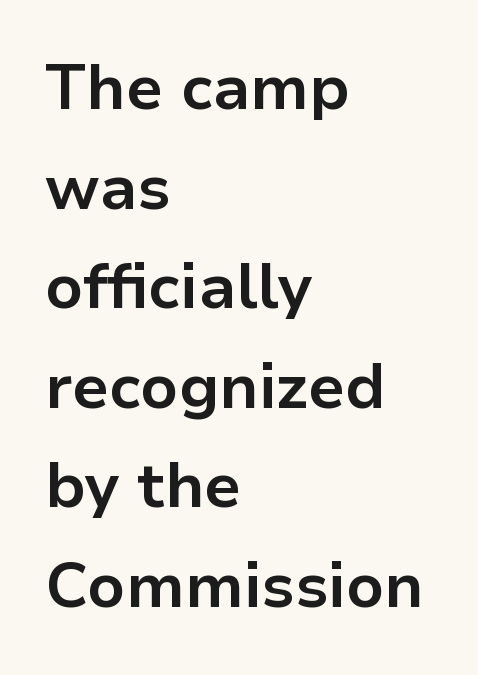
The image shows 63 px bold sans-serif type, upright; set left-aligned, normal line spacing (1.58x), normal letter spacing, not underlined; low stroke contrast and a medium x-height.
